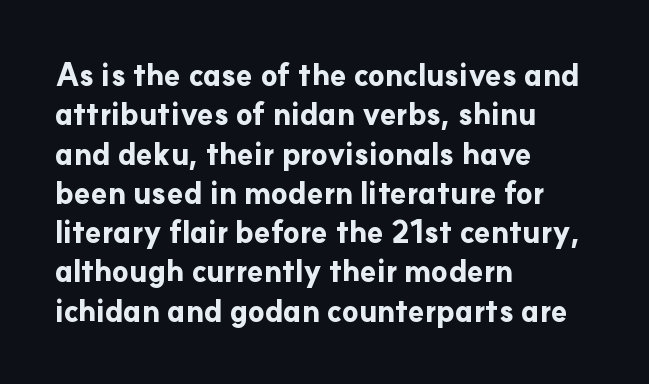
The image shows 30 px bold sans-serif type, upright; set left-aligned, normal line spacing (1.31x), normal letter spacing, not underlined; low stroke contrast and a small x-height.
